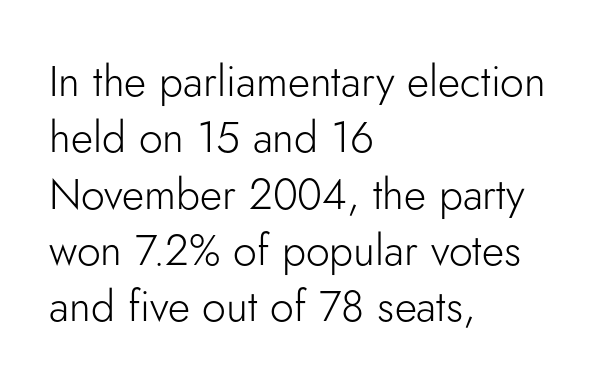
Each new line begins a customary step beneath the previous one. The cut favours lightness, reaching ordinary text weight at its darkest. Here the designer chose a conventional face with non-uniform glyph widths. The face used here is rendered with its standard letterfit.
